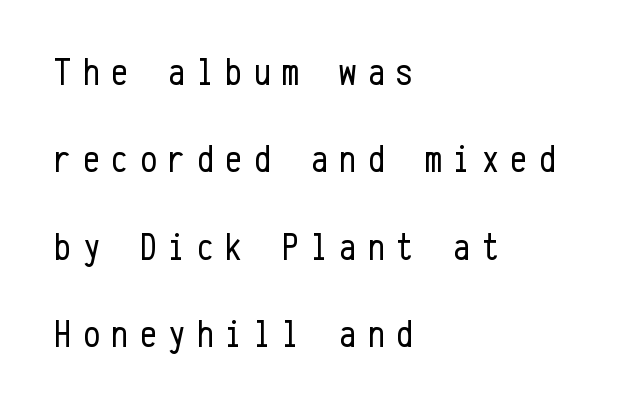
The image shows 38 px regular-weight, condensed sans-serif type, upright, monospaced; set left-aligned, loose line spacing (2.3x), unusually wide letter spacing (+0.3 em), not underlined; low stroke contrast and a medium x-height.
